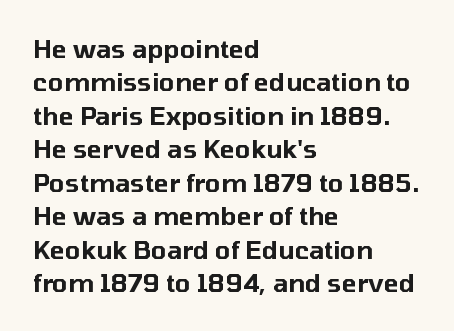
Q: Is the text italic (slanted)? A: No, it is upright.
Q: Is the text underlined? A: No.
Q: How is the paragraph aligned? A: Left-aligned.
Q: Is the spacing between letters normal or unusually wide? A: Normal.
Q: Is the spacing between lines tight, normal or loose? A: Normal.
